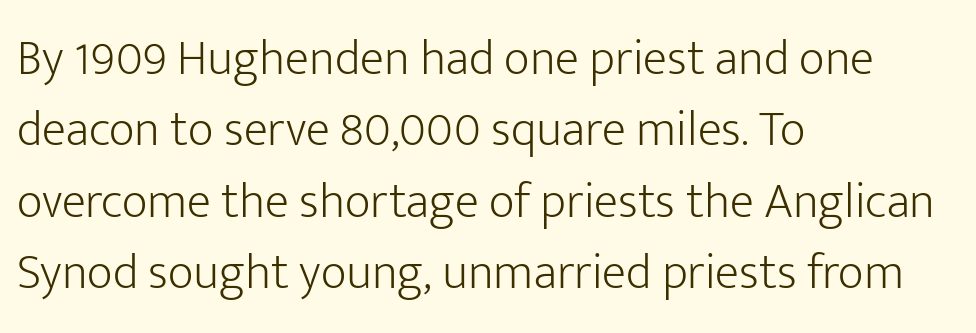
The image shows 50 px light sans-serif type, upright; set left-aligned, normal line spacing (1.43x), normal letter spacing, not underlined; low stroke contrast and a medium x-height.
